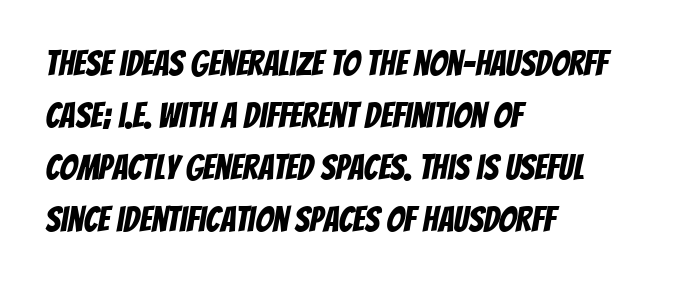
The image shows 35 px condensed sans-serif type; set left-aligned, normal line spacing (1.49x), normal letter spacing, not underlined; low stroke contrast and a large x-height.
